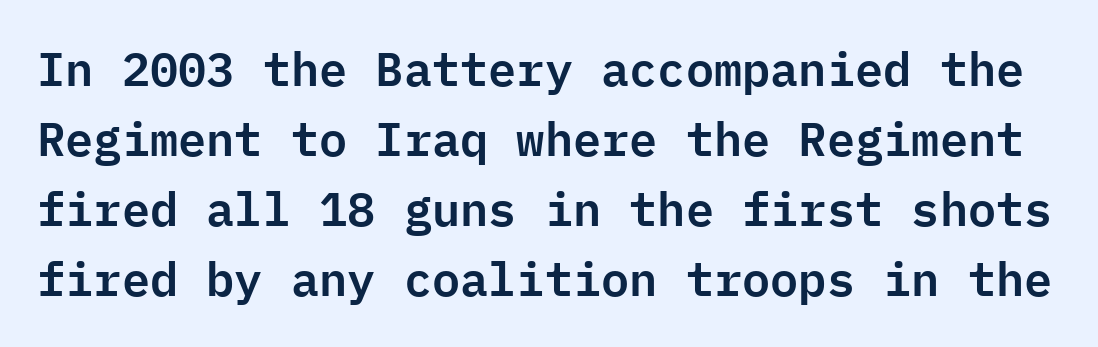
{"serif": "no", "italic": "no", "width": "normal", "stroke_contrast": "low", "x_height": "medium", "monospaced": "yes", "underline": "no", "line_spacing": "normal", "line_spacing_ratio": 1.49, "letter_spacing": "normal", "letter_spacing_em": 0.0, "glyph_px": 47}
